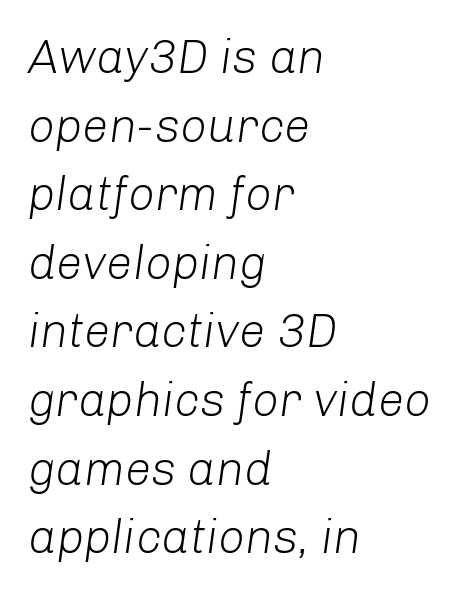
Notice how the passage keeps a crisp vertical edge on the left only. A clean baseline with only descenders dipping below it. The font's italic variant was chosen for this text. In terms of letterspacing, this is plain default setting. Note the varied advance widths — an 'i' is clearly narrower than an 'm'. A light-to-regular cut is what we see here.
